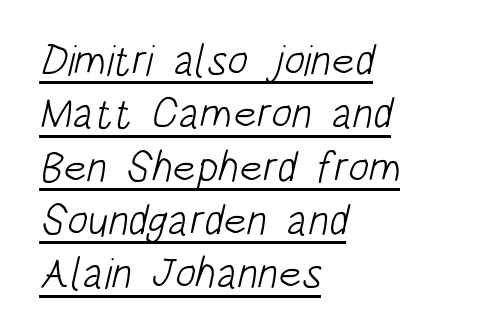
{"serif": "no", "bold": "no", "weight": "light", "width": "condensed", "stroke_contrast": "low", "x_height": "large", "monospaced": "no", "underline": "yes", "align": "left", "line_spacing_ratio": 1.24, "letter_spacing": "normal", "letter_spacing_em": 0.0, "glyph_px": 43}
